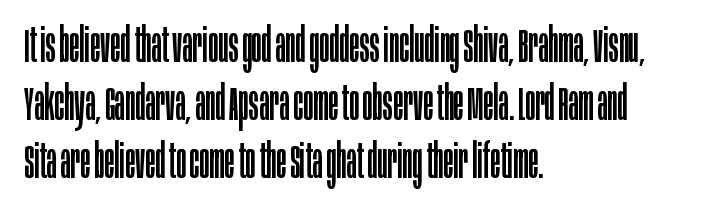
The image shows 47 px regular-weight, condensed sans-serif type, upright; set left-aligned, line spacing 1.23x, normal letter spacing, not underlined; low stroke contrast and a large x-height.
